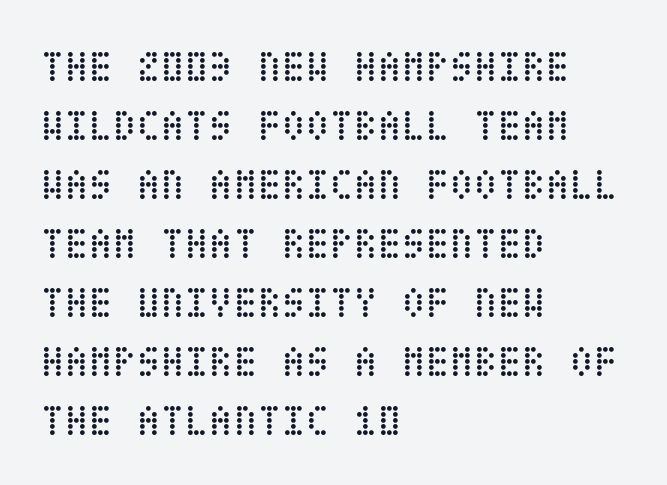
{"italic": "no", "bold": "no", "weight": "regular", "width": "condensed", "stroke_contrast": "low", "x_height": "large", "underline": "no", "align": "left", "line_spacing": "normal", "line_spacing_ratio": 1.34, "letter_spacing": "normal", "letter_spacing_em": 0.0, "glyph_px": 44}
